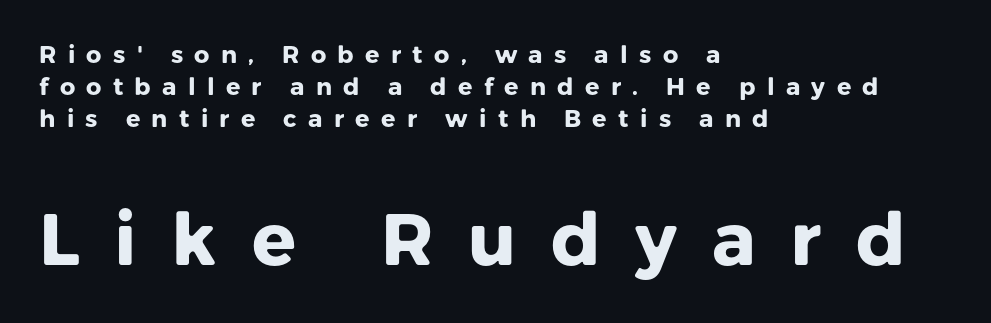
{"serif": "no", "italic": "no", "bold": "yes", "weight": "heavy", "width": "normal", "stroke_contrast": "low", "x_height": "medium", "monospaced": "no", "underline": "no", "align": "left", "line_spacing": "normal", "line_spacing_ratio": 1.34, "letter_spacing": "wide", "letter_spacing_em": 0.47, "larger_block": "second", "size_ratio": 3.04, "glyph_px": 73}
